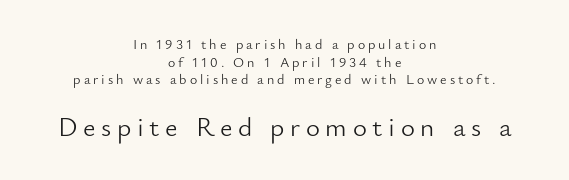
The image shows 27 px text type, upright; set centered, normal line spacing (1.26x), unusually wide letter spacing (+0.21 em), not underlined; the second (bottom) block is 1.93x larger.
